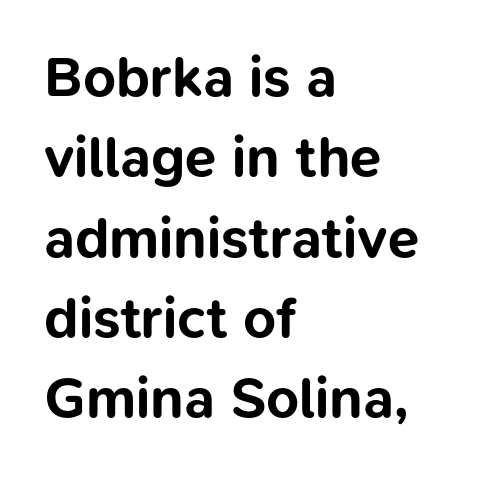
Q: Is the text bold? A: Yes.
Q: Is the text italic (slanted)? A: No, it is upright.
Q: Is the typeface a serif or a sans-serif typeface? A: Sans-serif.
Q: Is the text underlined? A: No.
Q: How is the paragraph aligned? A: Left-aligned.
Q: Is the spacing between letters normal or unusually wide? A: Normal.
Q: Is the spacing between lines tight, normal or loose? A: Normal.
Q: Width (condensed, normal, or wide)? A: Normal.
Q: Stroke contrast? A: Low.
Q: x-height? A: Medium.
Q: Monospaced? A: No.
